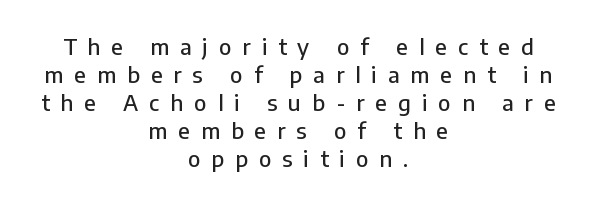
{"italic": "no", "underline": "no", "align": "center", "line_spacing": "normal", "line_spacing_ratio": 1.27, "letter_spacing": "wide", "letter_spacing_em": 0.5, "glyph_px": 22}
